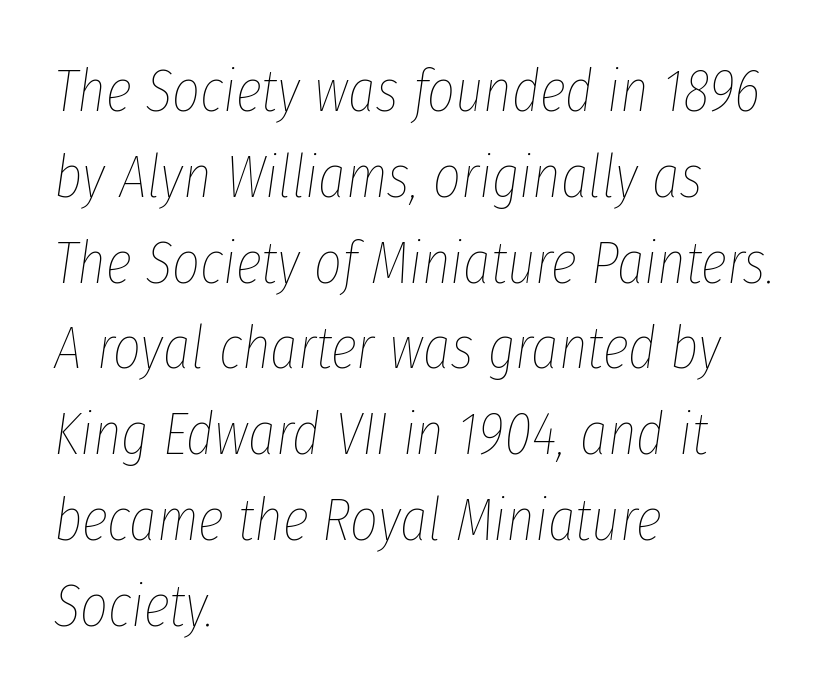
The image shows 60 px thin, condensed type, italic (leaning right); set left-aligned, normal line spacing (1.43x), normal letter spacing, not underlined; low stroke contrast and a medium x-height.
